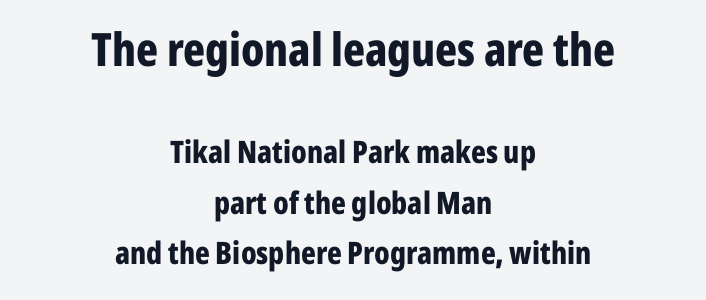
The typesetting leans heavy: a genuine bold. Size contrast runs from large at the top to small at the bottom. The vertical gap from one line to the next is medium. The face used here is rendered with its standard letterfit. The glyphs are unaccompanied by any horizontal stroke below them.
